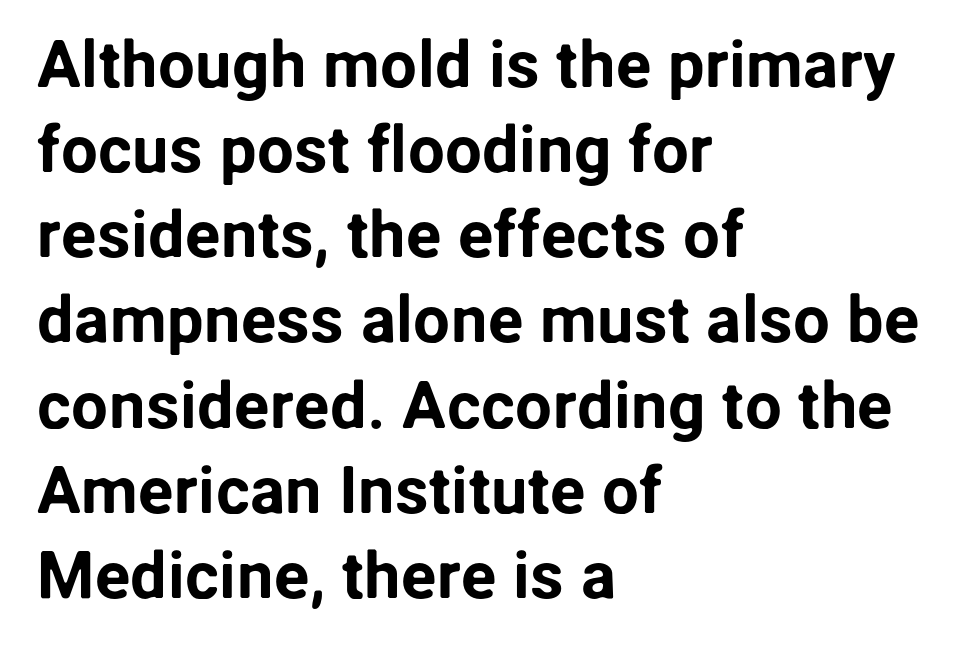
The image shows 66 px sans-serif type, upright; set left-aligned, normal line spacing (1.29x), normal letter spacing, not underlined; low stroke contrast and a medium x-height.
